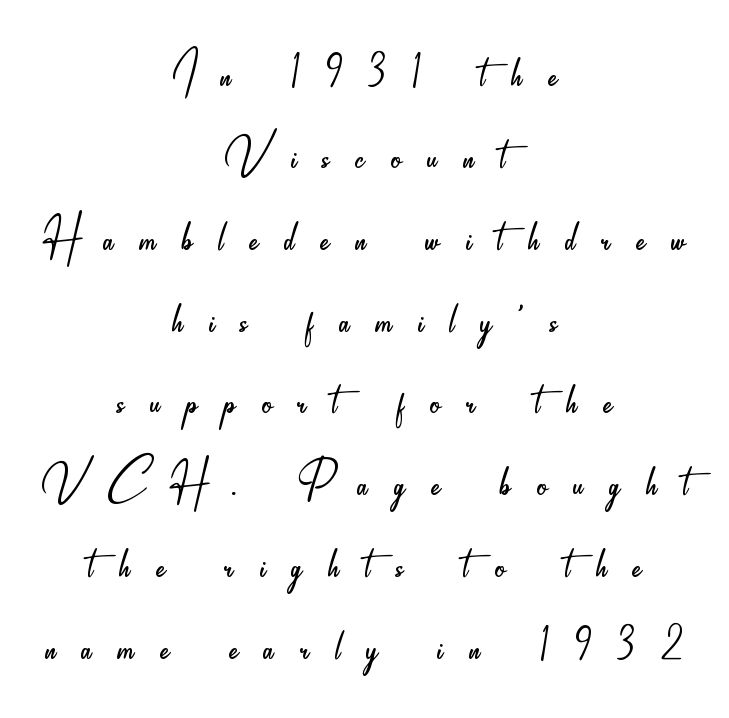
{"serif": "no", "bold": "no", "weight": "light", "width": "condensed", "stroke_contrast": "low", "x_height": "small", "monospaced": "no", "underline": "no", "align": "center", "line_spacing": "normal", "line_spacing_ratio": 1.32, "letter_spacing": "wide", "letter_spacing_em": 0.42, "glyph_px": 62}
